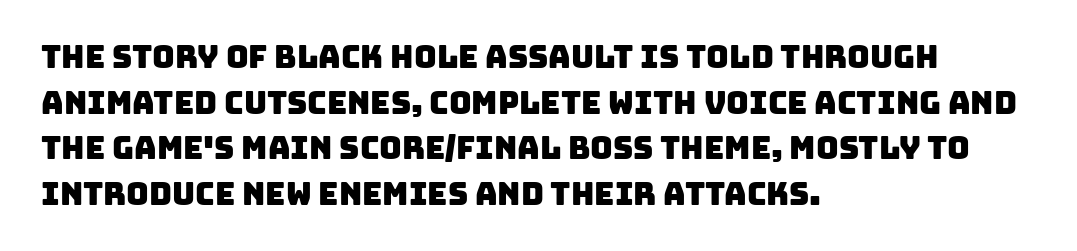
The image shows 31 px sans-serif type; set left-aligned, normal line spacing (1.47x), normal letter spacing, not underlined; low stroke contrast and a large x-height.
